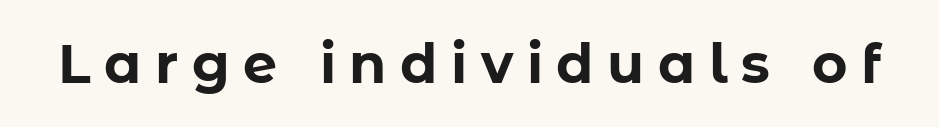
Q: Is the text bold? A: Yes.
Q: Is the text italic (slanted)? A: No, it is upright.
Q: Is the typeface a serif or a sans-serif typeface? A: Sans-serif.
Q: Is the text underlined? A: No.
Q: Is the spacing between letters normal or unusually wide? A: Unusually wide.
Q: Width (condensed, normal, or wide)? A: Normal.
Q: Stroke contrast? A: Low.
Q: x-height? A: Medium.
Q: Monospaced? A: No.
